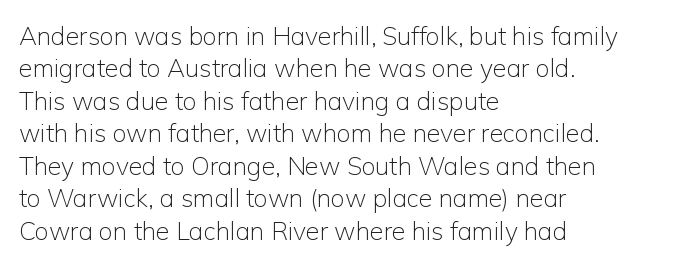
The image shows 25 px text type, upright; set left-aligned, normal line spacing (1.3x), normal letter spacing, not underlined.
